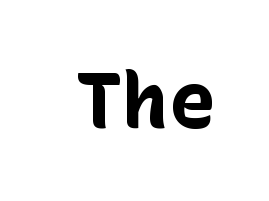
{"serif": "no", "italic": "no", "bold": "yes", "weight": "bold", "width": "normal", "stroke_contrast": "low", "x_height": "medium", "underline": "no", "letter_spacing": "normal", "letter_spacing_em": 0.0, "glyph_px": 78}
